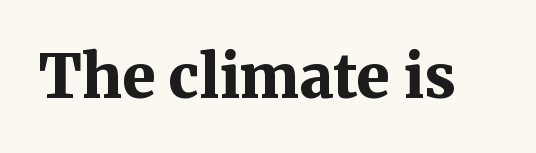
Q: Is the text bold? A: Yes.
Q: Is the text italic (slanted)? A: No, it is upright.
Q: Is the typeface a serif or a sans-serif typeface? A: Serif.
Q: Is the text underlined? A: No.
Q: Is the spacing between letters normal or unusually wide? A: Normal.
Q: Width (condensed, normal, or wide)? A: Normal.
Q: Stroke contrast? A: Medium.
Q: x-height? A: Medium.
Q: Monospaced? A: No.
